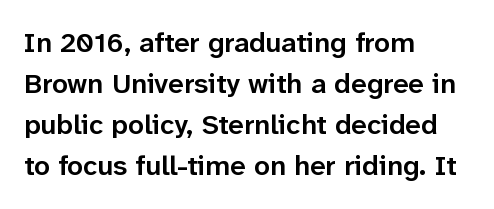
Q: Is the text bold? A: Semi-bold.
Q: Is the text italic (slanted)? A: No, it is upright.
Q: Is the typeface a serif or a sans-serif typeface? A: Sans-serif.
Q: Is the text underlined? A: No.
Q: How is the paragraph aligned? A: Left-aligned.
Q: Is the spacing between letters normal or unusually wide? A: Normal.
Q: Is the spacing between lines tight, normal or loose? A: Normal.
Q: Width (condensed, normal, or wide)? A: Normal.
Q: Stroke contrast? A: Low.
Q: x-height? A: Medium.
Q: Monospaced? A: No.
